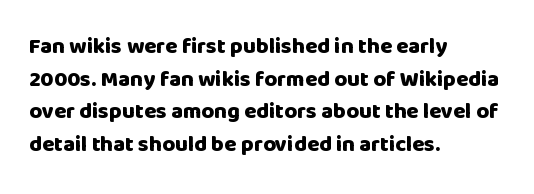
{"italic": "no", "bold": "yes", "underline": "no", "align": "left", "line_spacing": "normal", "line_spacing_ratio": 1.48, "letter_spacing": "normal", "letter_spacing_em": 0.0, "glyph_px": 22}
